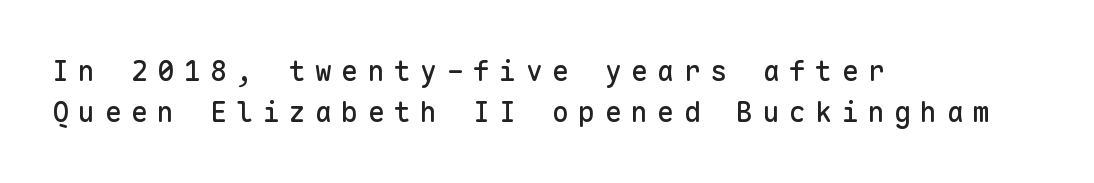
Q: Is the text italic (slanted)? A: No, it is upright.
Q: Is the typeface a serif or a sans-serif typeface? A: Sans-serif.
Q: Is the text underlined? A: No.
Q: How is the paragraph aligned? A: Left-aligned.
Q: Is the spacing between letters normal or unusually wide? A: Unusually wide.
Q: Is the spacing between lines tight, normal or loose? A: Normal.
Q: Width (condensed, normal, or wide)? A: Normal.
Q: Stroke contrast? A: Low.
Q: x-height? A: Medium.
Q: Monospaced? A: Yes.
